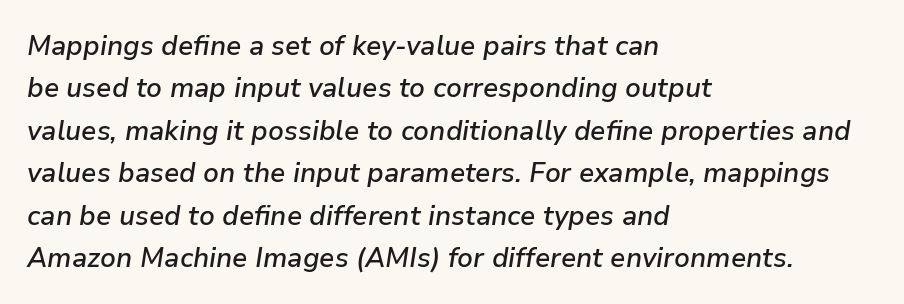
The image shows 27 px text type, italic (leaning right); set left-aligned, normal line spacing (1.57x), normal letter spacing, not underlined.
